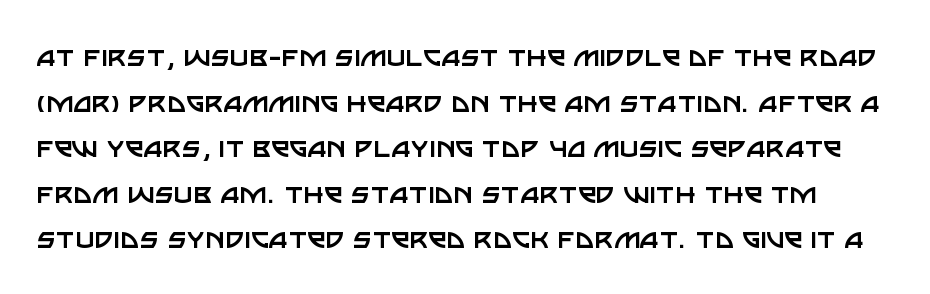
Q: Is the text bold? A: No.
Q: Is the text italic (slanted)? A: No, it is upright.
Q: Is the typeface a serif or a sans-serif typeface? A: Sans-serif.
Q: Is the text underlined? A: No.
Q: Is the spacing between letters normal or unusually wide? A: Normal.
Q: Is the spacing between lines tight, normal or loose? A: Normal.
Q: Width (condensed, normal, or wide)? A: Normal.
Q: Stroke contrast? A: Low.
Q: x-height? A: Large.
Q: Monospaced? A: No.
